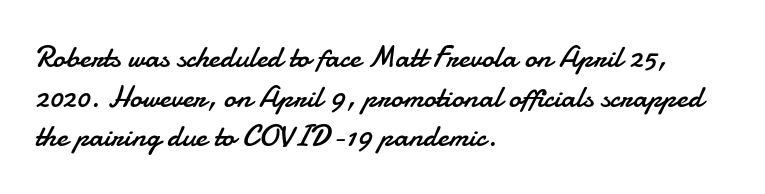
{"serif": "no", "bold": "no", "weight": "regular", "width": "normal", "stroke_contrast": "low", "x_height": "small", "monospaced": "no", "underline": "no", "align": "left", "line_spacing": "normal", "line_spacing_ratio": 1.28, "letter_spacing": "normal", "letter_spacing_em": 0.0, "glyph_px": 31}
